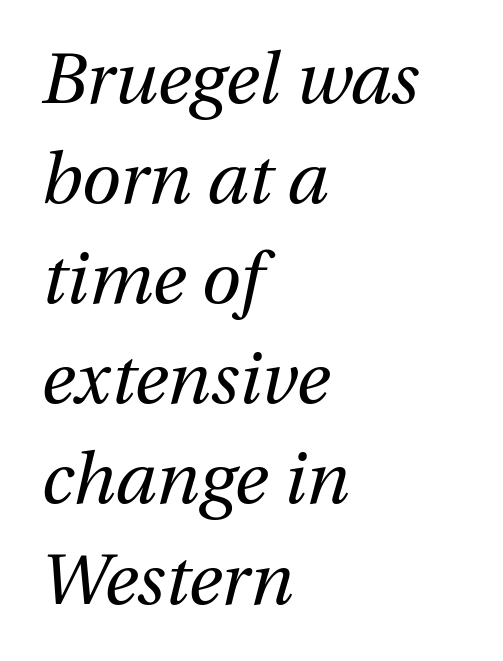
{"italic": "yes", "lean": "right", "slant_degrees": 12, "bold": "no", "weight": "regular", "width": "normal", "stroke_contrast": "medium", "x_height": "medium", "monospaced": "no", "underline": "no", "align": "left", "line_spacing": "normal", "line_spacing_ratio": 1.41, "letter_spacing": "normal", "letter_spacing_em": 0.0, "glyph_px": 71}
